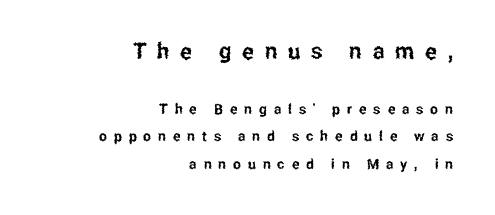
The image shows 22 px text type, upright; set right-aligned, loose line spacing (1.96x), unusually wide letter spacing (+0.49 em), not underlined; the first (top) block is 1.57x larger.
